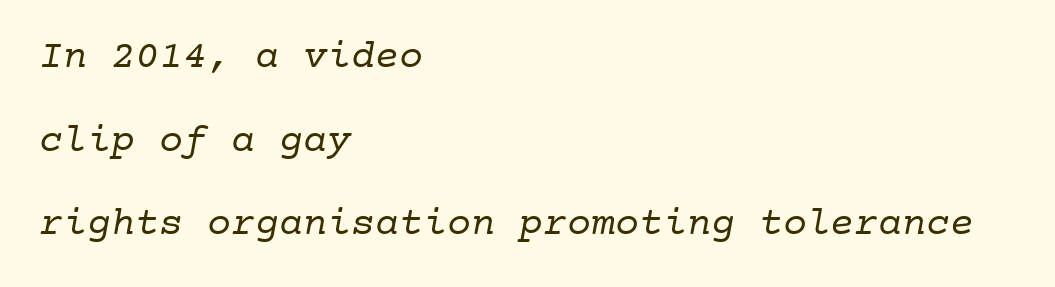
Stems and bowls with no extra thickness — not bold. Quick note: interline space is abundant. Left-aligned paragraph, ragged on the right. Just letters on the line, the space beneath them empty.
